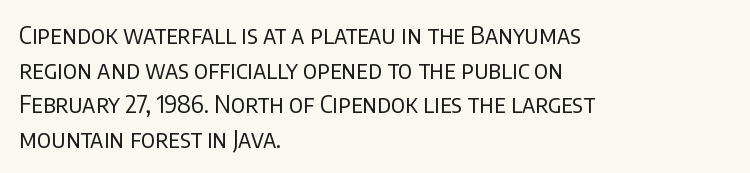
{"italic": "no", "bold": "no", "underline": "no", "align": "left", "line_spacing": "normal", "line_spacing_ratio": 1.44, "letter_spacing": "normal", "letter_spacing_em": 0.0, "glyph_px": 24}
